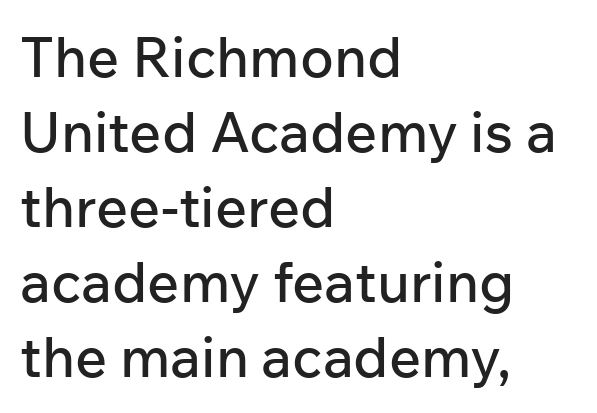
Ascenders rise straight up at ninety degrees. Beneath every word, the page is bare. Examine the stroke ends and you'll find no serifs. Caption: standard tracking, unaltered. A typesetter would call this proportional, since set widths differ per character. The passage shown stacks its lines at a standard gap.
